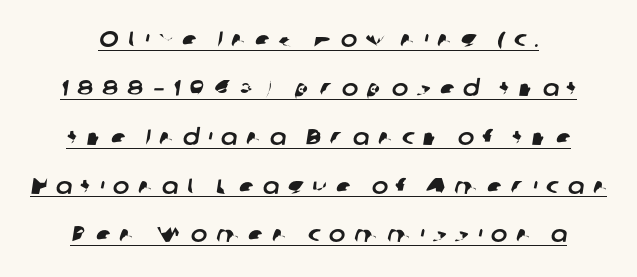
Q: Is the text underlined? A: Yes.
Q: Is the spacing between letters normal or unusually wide? A: Unusually wide.
Q: Is the spacing between lines tight, normal or loose? A: Loose.
